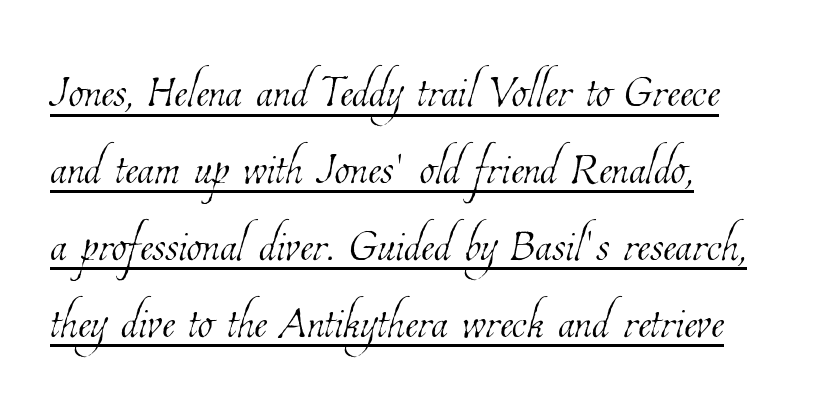
In CSS terms this would be text-align: left. Heft: none added — not bold. Decoration check: the copy is underlined. The letters advance in unequal steps, a hallmark of proportional type.
